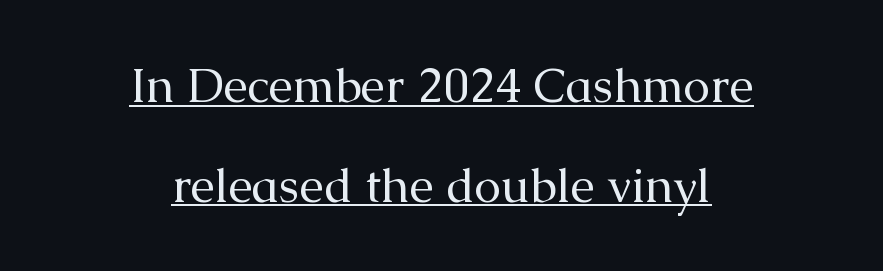
The letters advance in unequal steps, a hallmark of proportional type. The compositor balanced each line on the midline. This is serif lettering, the kind often seen in printed books. This is roman type, the default non-slanted kind.
